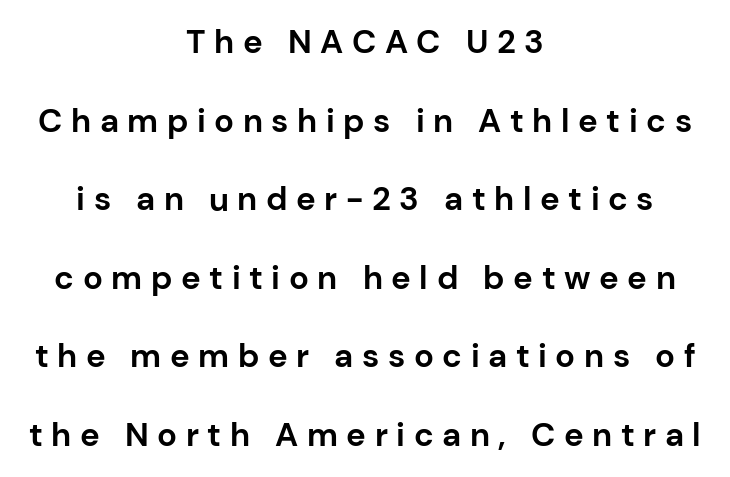
Q: Is the text bold? A: Yes.
Q: Is the text italic (slanted)? A: No, it is upright.
Q: Is the typeface a serif or a sans-serif typeface? A: Sans-serif.
Q: Is the text underlined? A: No.
Q: How is the paragraph aligned? A: Centered.
Q: Is the spacing between letters normal or unusually wide? A: Unusually wide.
Q: Is the spacing between lines tight, normal or loose? A: Loose.
Q: Width (condensed, normal, or wide)? A: Normal.
Q: Stroke contrast? A: Low.
Q: x-height? A: Medium.
Q: Monospaced? A: No.
